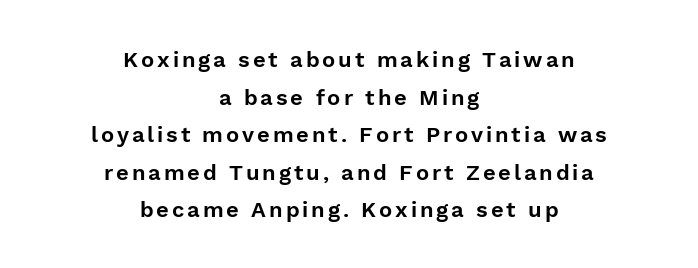
Underlining? Definitely not there. Layout note: lines centered. Designer's note — italics off, roman on.
